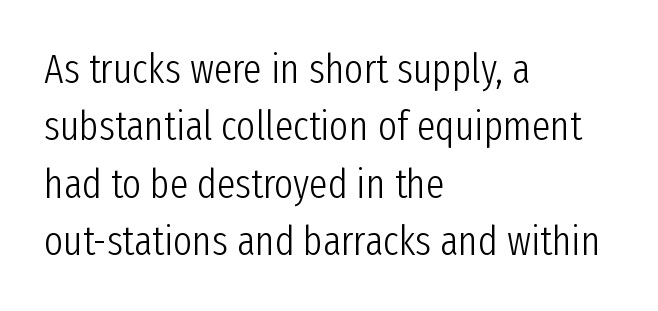
{"serif": "no", "italic": "no", "bold": "no", "weight": "light", "width": "condensed", "stroke_contrast": "low", "x_height": "medium", "monospaced": "no", "underline": "no", "align": "left", "line_spacing": "normal", "line_spacing_ratio": 1.4, "letter_spacing": "normal", "letter_spacing_em": 0.0, "glyph_px": 41}
